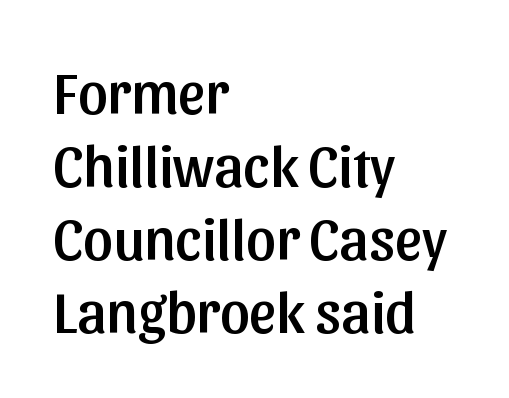
Q: Is the text italic (slanted)? A: No, it is upright.
Q: Is the typeface a serif or a sans-serif typeface? A: Sans-serif.
Q: Is the text underlined? A: No.
Q: How is the paragraph aligned? A: Left-aligned.
Q: Is the spacing between letters normal or unusually wide? A: Normal.
Q: Width (condensed, normal, or wide)? A: Normal.
Q: Stroke contrast? A: Low.
Q: x-height? A: Medium.
Q: Monospaced? A: No.
